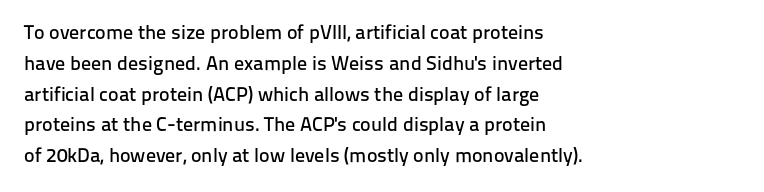
The image shows 20 px text type, upright; set left-aligned, normal line spacing (1.54x), normal letter spacing, not underlined.
